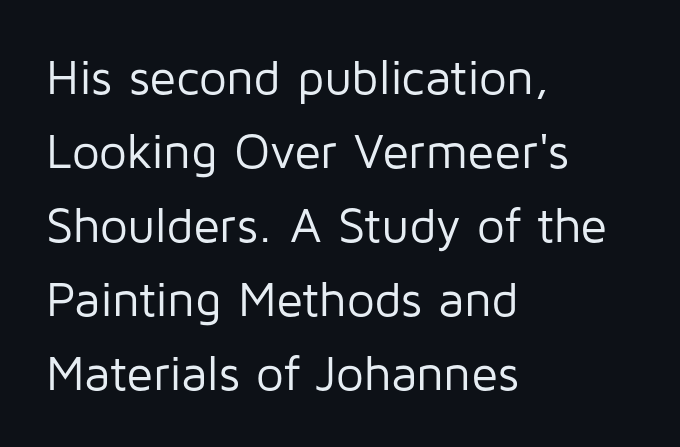
The image shows 49 px regular-weight sans-serif type, upright; set left-aligned, normal line spacing (1.51x), normal letter spacing, not underlined; low stroke contrast and a medium x-height.
